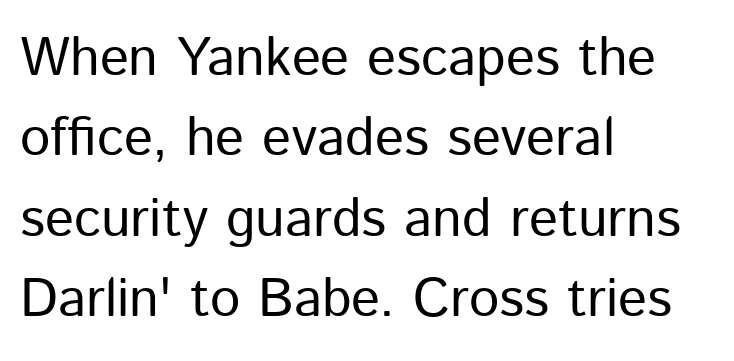
The image shows 54 px regular-weight sans-serif type, upright; set left-aligned, normal line spacing (1.49x), normal letter spacing, not underlined; low stroke contrast and a medium x-height.
